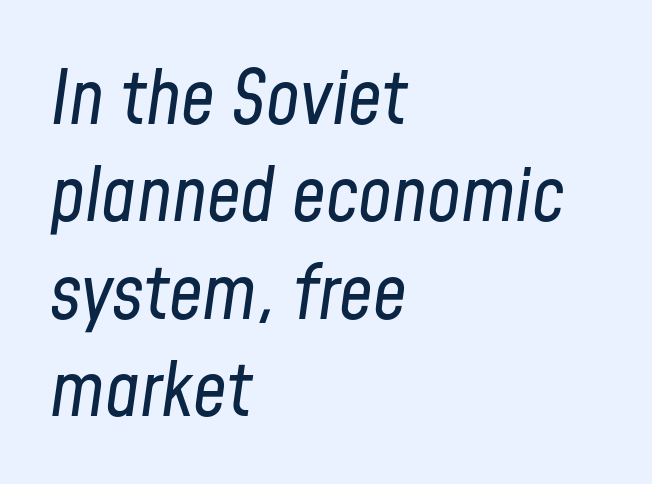
Standard letterfit; no display-style spreading of the glyphs. Reading down the column, the eye jumps a familiar distance to each next line. Descenders hang freely into open space. The cut favours lightness, reaching ordinary text weight at its darkest. Italic? Definitely — the glyphs are oblique. The lines are quadded left.
